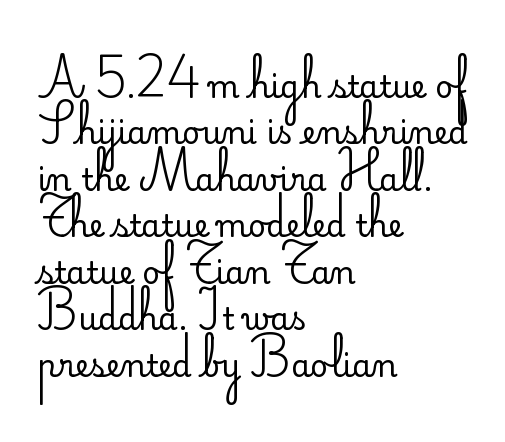
The passage shown is typeset with a sans-serif family. Heaviness? Minimal to ordinary, like unemphasized prose. You could not count columns in this text — the font is proportionally spaced. Is the block centered? No — it sits flush against the left margin. Every stem runs plumb, perpendicular to the baseline. The passage shown is not underscored anywhere.
